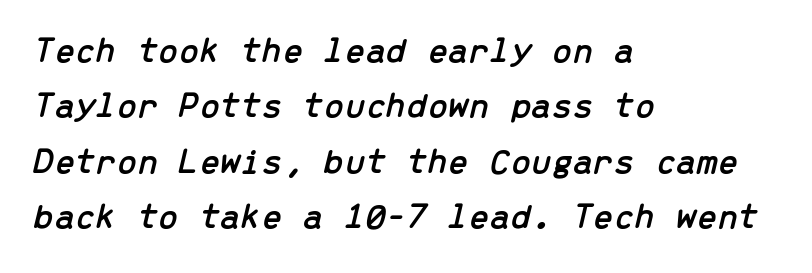
Q: Is the text italic (slanted)? A: Yes, it leans right by about 13 degrees.
Q: Is the text underlined? A: No.
Q: How is the paragraph aligned? A: Left-aligned.
Q: Is the spacing between letters normal or unusually wide? A: Normal.
Q: Is the spacing between lines tight, normal or loose? A: Normal.
Q: Width (condensed, normal, or wide)? A: Normal.
Q: Stroke contrast? A: Low.
Q: x-height? A: Medium.
Q: Monospaced? A: Yes.
